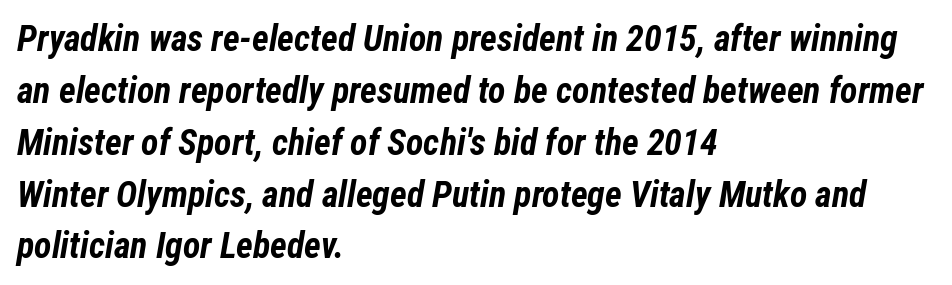
{"italic": "yes", "lean": "right", "slant_degrees": 12, "bold": "yes", "weight": "bold", "width": "condensed", "stroke_contrast": "low", "x_height": "medium", "monospaced": "no", "underline": "no", "align": "left", "line_spacing": "normal", "line_spacing_ratio": 1.44, "letter_spacing": "normal", "letter_spacing_em": 0.0, "glyph_px": 36}
